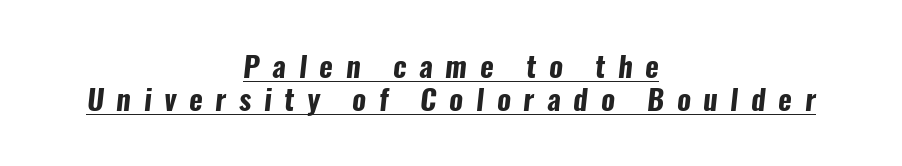
Q: Is the text bold? A: Yes.
Q: Is the typeface a serif or a sans-serif typeface? A: Sans-serif.
Q: Is the text underlined? A: Yes.
Q: How is the paragraph aligned? A: Centered.
Q: Is the spacing between letters normal or unusually wide? A: Unusually wide.
Q: Is the spacing between lines tight, normal or loose? A: Tight.
Q: Width (condensed, normal, or wide)? A: Condensed.
Q: Stroke contrast? A: Low.
Q: x-height? A: Medium.
Q: Monospaced? A: No.
